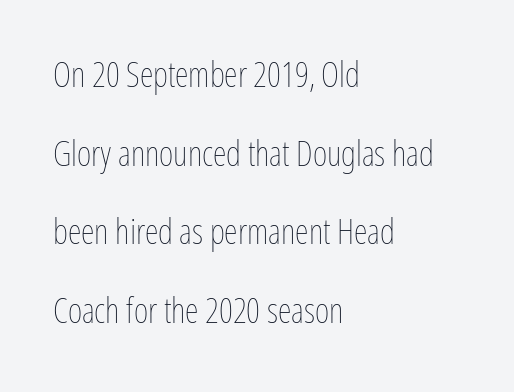
The image shows 35 px thin, condensed type, upright; set left-aligned, loose line spacing (2.25x), normal letter spacing, not underlined; low stroke contrast and a medium x-height.
